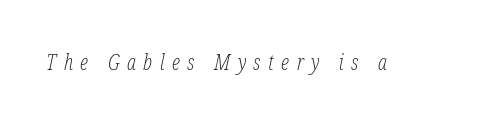
The image shows 22 px text type, italic (leaning right); set unusually wide letter spacing (+0.34 em), not underlined.
